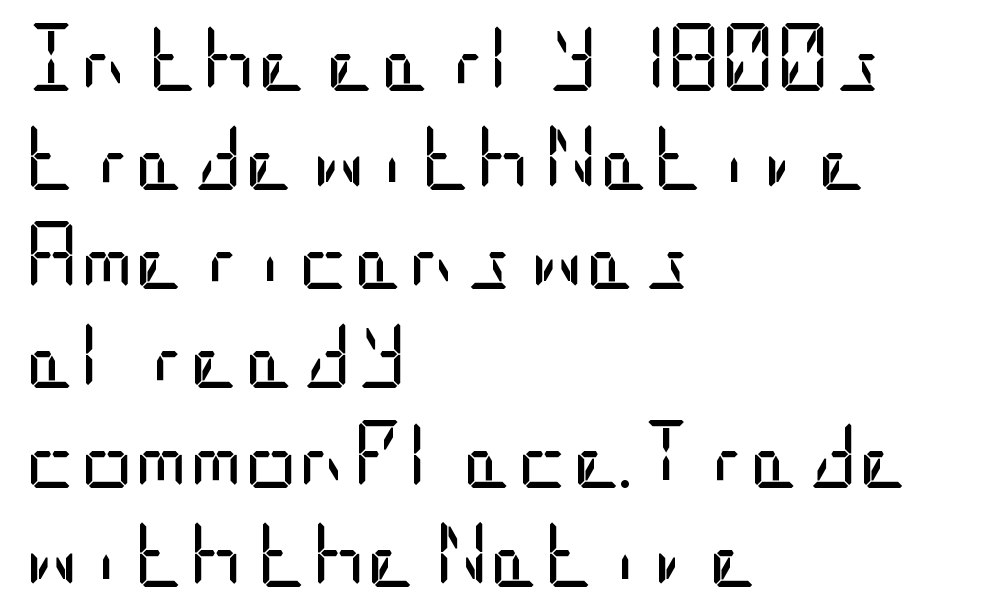
Rows of type keep a routine distance in the vertical direction. Leftover space on each line is placed entirely after the last word. These lines were composed using upright roman letters. This is not heavy type; no bold has been used. Short note: letters normally spaced. Descender tails drop into unmarked territory.
